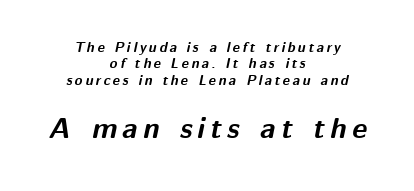
Anything drawn beneath the words? Only blank space. Reading down the block, each line starts at a different indent, mirrored at its end. The designer gave the closing block more size than the opening block. These lines carry a lot of weight — the face is fully bold.
